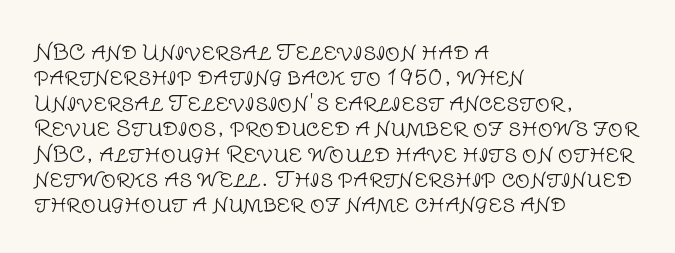
The image shows 21 px text type; set left-aligned, line spacing 1.21x, normal letter spacing, not underlined.
